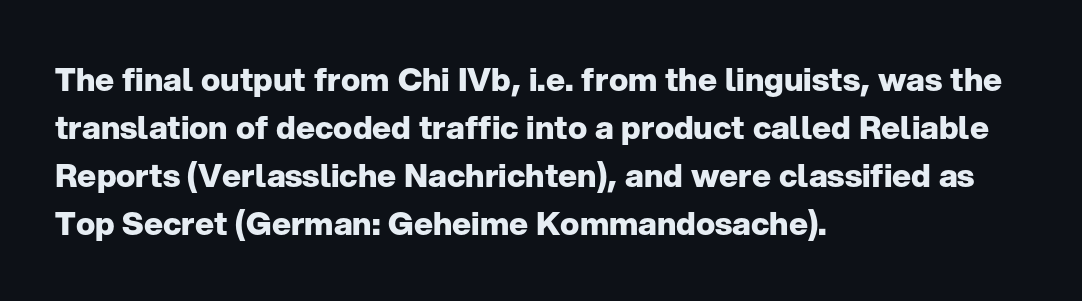
The image shows 32 px heavy sans-serif type, upright; set left-aligned, normal line spacing (1.5x), normal letter spacing, not underlined; low stroke contrast and a medium x-height.
